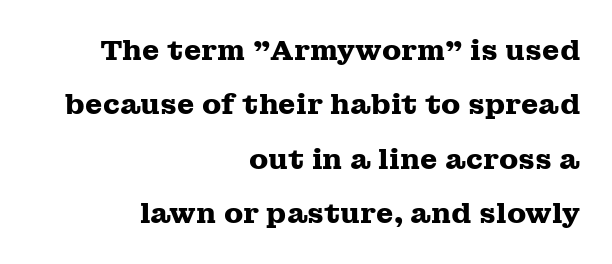
Q: Is the text bold? A: Yes.
Q: Is the text italic (slanted)? A: No, it is upright.
Q: Is the typeface a serif or a sans-serif typeface? A: Serif.
Q: Is the text underlined? A: No.
Q: How is the paragraph aligned? A: Right-aligned.
Q: Is the spacing between letters normal or unusually wide? A: Normal.
Q: Is the spacing between lines tight, normal or loose? A: Loose.
Q: Width (condensed, normal, or wide)? A: Wide.
Q: Stroke contrast? A: Medium.
Q: x-height? A: Medium.
Q: Monospaced? A: No.
